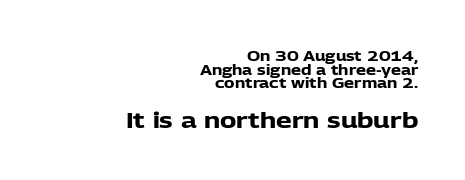
Q: Is the text bold? A: Yes.
Q: Is the text italic (slanted)? A: No, it is upright.
Q: Is the text underlined? A: No.
Q: How is the paragraph aligned? A: Right-aligned.
Q: Is the spacing between letters normal or unusually wide? A: Normal.
Q: Is the spacing between lines tight, normal or loose? A: Tight.
Q: Which block of text is set in a larger size, the first (top) or the second (bottom)? A: The second (bottom) one.
